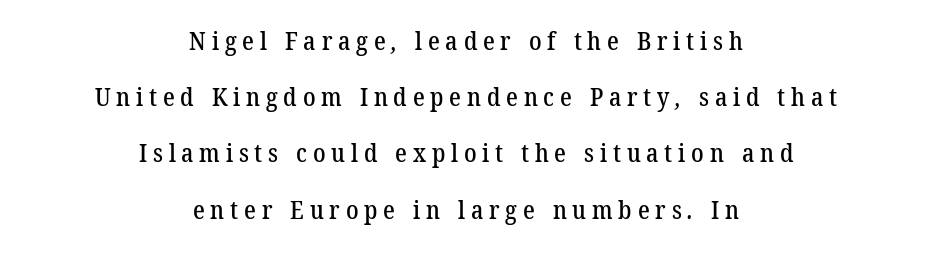
{"underline": "no", "align": "center", "line_spacing": "loose", "line_spacing_ratio": 2.25, "letter_spacing": "wide", "letter_spacing_em": 0.23, "glyph_px": 25}
